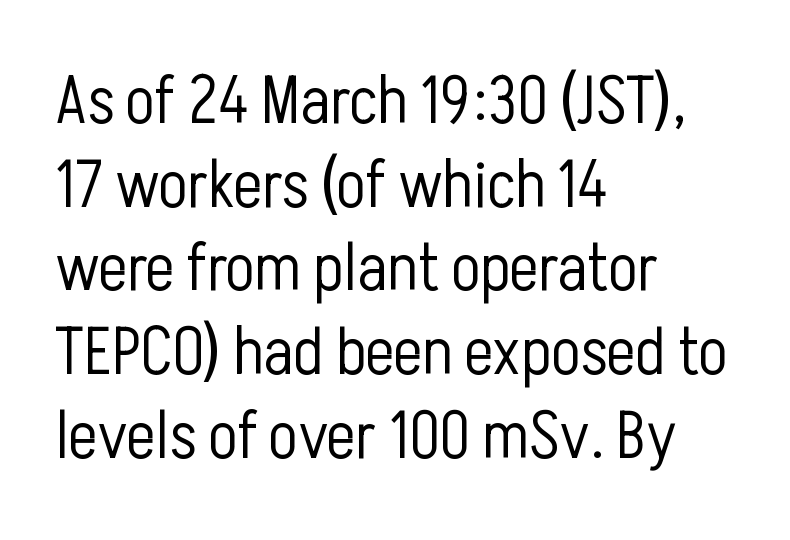
{"serif": "no", "italic": "no", "bold": "no", "weight": "light", "width": "condensed", "stroke_contrast": "low", "x_height": "medium", "monospaced": "no", "underline": "no", "align": "left", "line_spacing_ratio": 1.23, "letter_spacing": "normal", "letter_spacing_em": 0.0, "glyph_px": 68}
